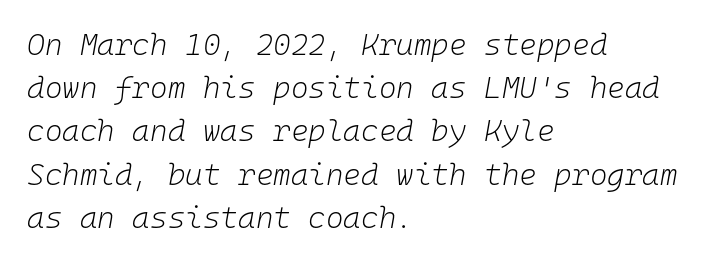
The image shows 30 px light type, italic (leaning right), monospaced; set left-aligned, normal line spacing (1.44x), normal letter spacing, not underlined; low stroke contrast and a medium x-height.
